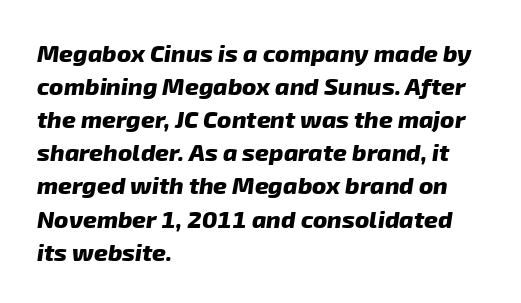
{"bold": "yes", "underline": "no", "align": "left", "line_spacing": "normal", "line_spacing_ratio": 1.38, "letter_spacing": "normal", "letter_spacing_em": 0.0, "glyph_px": 24}
